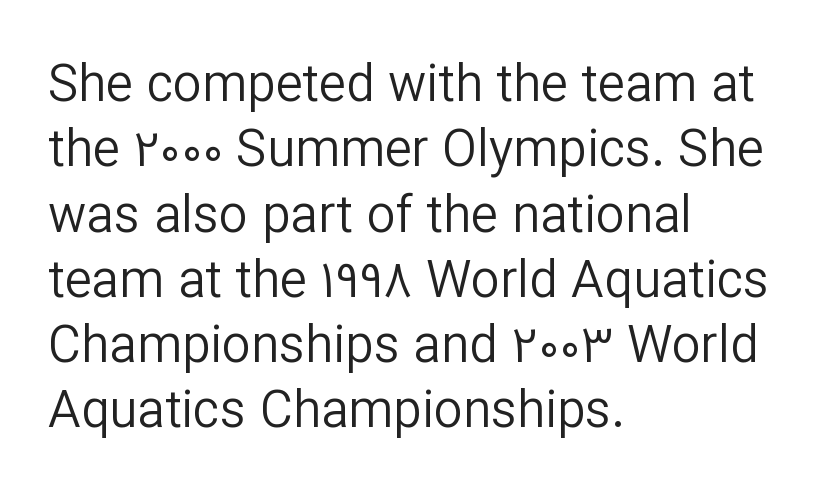
{"serif": "no", "italic": "no", "bold": "no", "weight": "regular", "width": "normal", "stroke_contrast": "low", "x_height": "medium", "monospaced": "no", "underline": "no", "align": "left", "line_spacing": "normal", "line_spacing_ratio": 1.28, "letter_spacing": "normal", "letter_spacing_em": 0.0, "glyph_px": 51}
